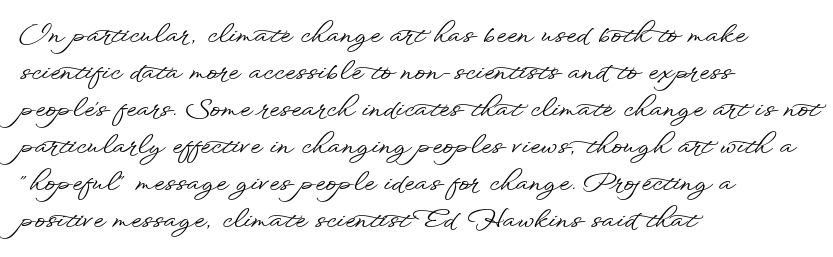
The image shows 26 px text type; set left-aligned, normal line spacing (1.42x), normal letter spacing, not underlined.
